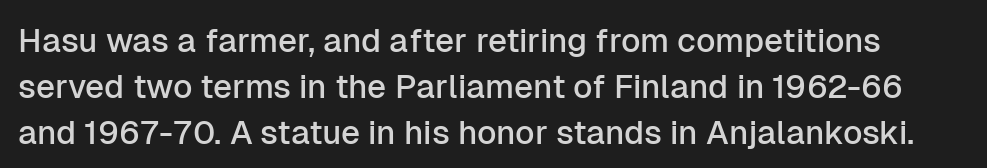
Q: Is the text italic (slanted)? A: No, it is upright.
Q: Is the typeface a serif or a sans-serif typeface? A: Sans-serif.
Q: Is the text underlined? A: No.
Q: Is the spacing between letters normal or unusually wide? A: Normal.
Q: Is the spacing between lines tight, normal or loose? A: Normal.
Q: Width (condensed, normal, or wide)? A: Normal.
Q: Stroke contrast? A: Low.
Q: x-height? A: Medium.
Q: Monospaced? A: No.
